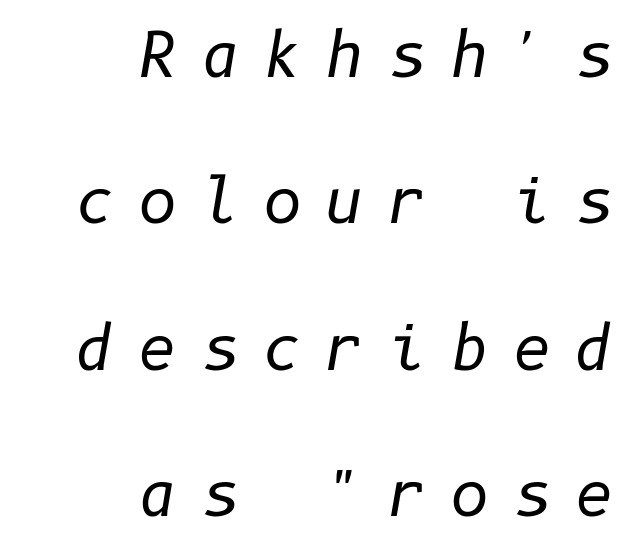
The image shows 60 px regular-weight type, italic (leaning right); set right-aligned, loose line spacing (2.44x), unusually wide letter spacing (+0.39 em), not underlined; low stroke contrast and a medium x-height.
